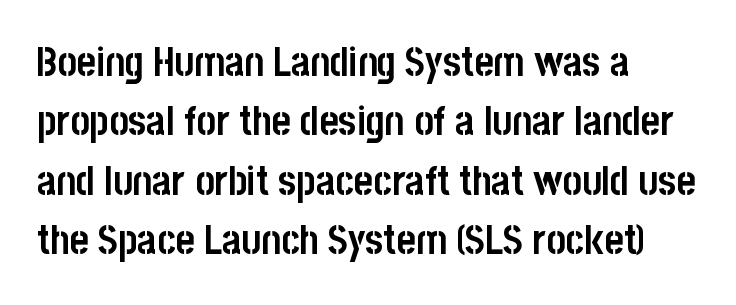
Caption: multi-line text, flush left, ragged right. A typesetter would call this leading conventional body-copy spacing. Serifs: no, the terminals of the letterforms are clean. Inter-character spacing is left at the font's built-in metrics. Honestly, there is no underline to notice here at all.
